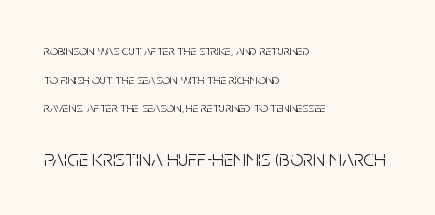
{"italic": "no", "bold": "no", "underline": "no", "align": "left", "line_spacing": "loose", "line_spacing_ratio": 2.05, "letter_spacing": "normal", "letter_spacing_em": 0.0, "larger_block": "second", "size_ratio": 1.64, "glyph_px": 23}
